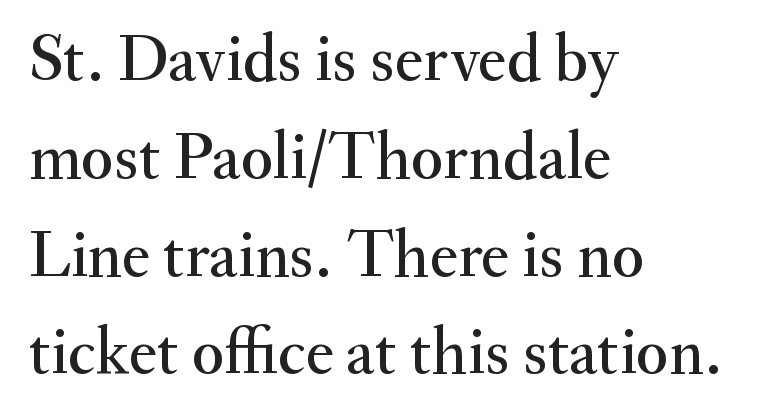
The image shows 67 px serif type, upright; set left-aligned, normal line spacing (1.46x), normal letter spacing, not underlined; medium stroke contrast and a small x-height.
